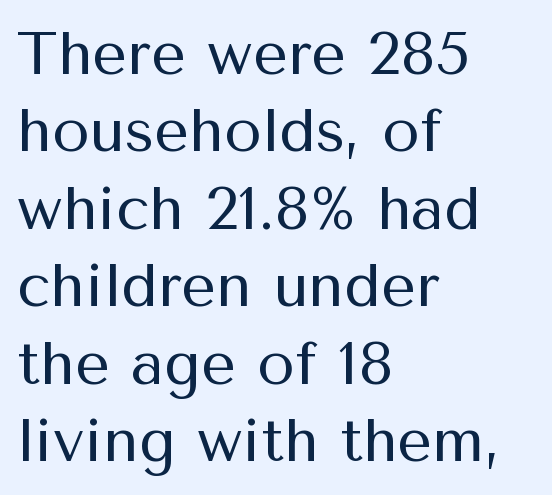
Each letter's strokes conclude bluntly, with no projecting serifs. Does the leading feel generous? No, just average. Is this a fixed-width face? No — the glyphs have proportional, varying widths. Ink coverage per letter is moderate at most.
